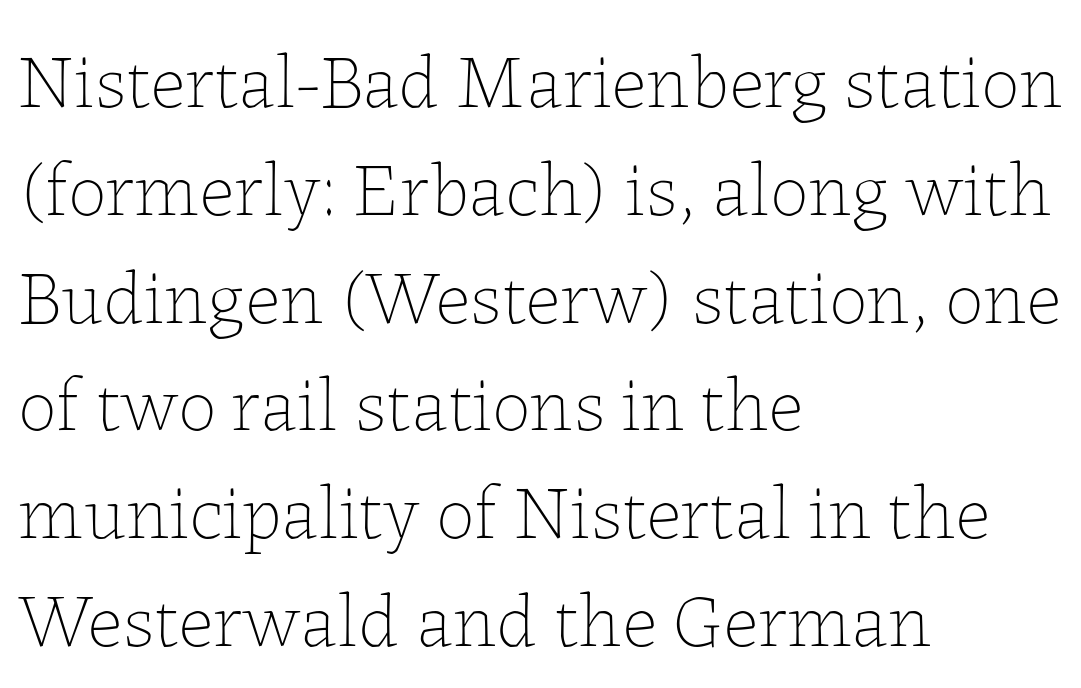
You could not count columns in this text — the font is proportionally spaced. The zone under the glyphs is completely vacant. The gaps between neighbouring characters are ordinary and unremarkable. Reading down the column, the eye jumps a familiar distance to each next line.
